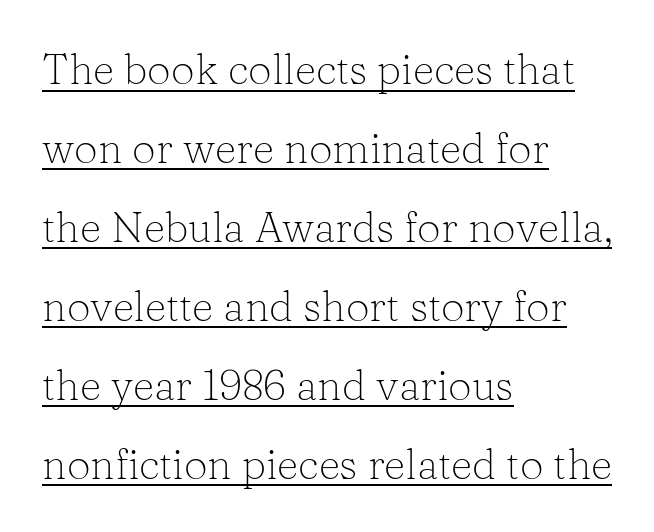
{"serif": "yes", "italic": "no", "bold": "no", "weight": "light", "width": "normal", "stroke_contrast": "low", "x_height": "medium", "monospaced": "no", "underline": "yes", "align": "left", "line_spacing_ratio": 1.88, "letter_spacing": "normal", "letter_spacing_em": 0.0, "glyph_px": 42}
